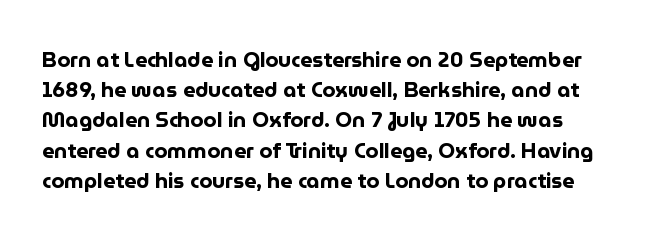
Glyph-to-glyph distance matches everyday printed text. Clear beneath every line of the passage. Compared with typical paragraphs, the rows here are spaced about the same. Is the type bold? Yes — the strokes are clearly thick and heavy. Posture: vertical.
